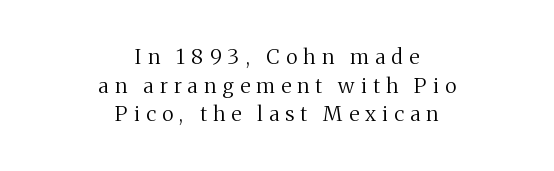
The vertical gap from one line to the next is medium. There is plenty of visible air inserted between adjacent glyphs. No italicization has been applied; the sample stays upright. The strokes carry an ordinary text weight at most. One-word summary of the alignment: center.
